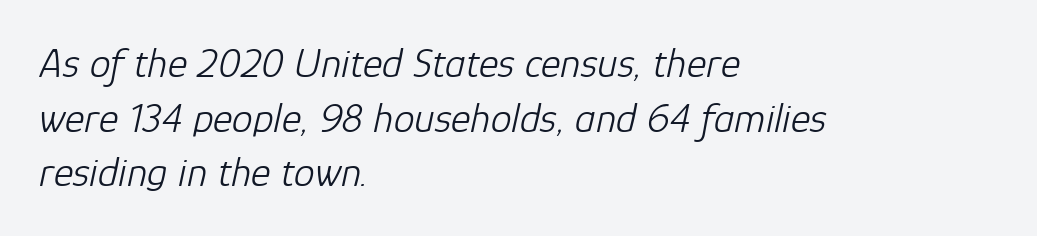
Observe the ordinary spacing: letters are neighbours, not strangers. Leading: standard. The weight would be labelled regular, book, light, or lighter still. Posture: slanted.
